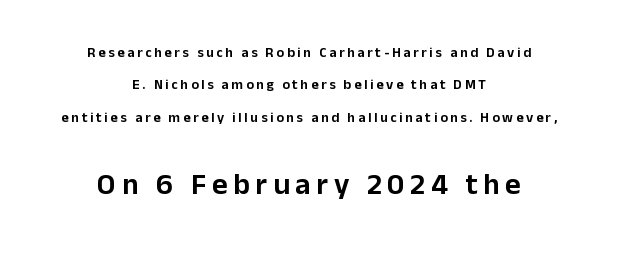
{"serif": "no", "italic": "no", "width": "normal", "stroke_contrast": "low", "x_height": "medium", "monospaced": "no", "underline": "no", "align": "center", "line_spacing": "loose", "line_spacing_ratio": 2.32, "larger_block": "second", "size_ratio": 2.14, "glyph_px": 30}
